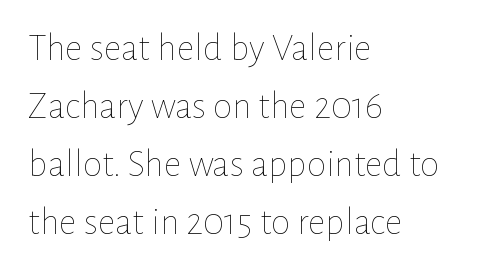
The image shows 39 px thin type, upright; set left-aligned, normal line spacing (1.49x), normal letter spacing, not underlined; low stroke contrast and a medium x-height.
